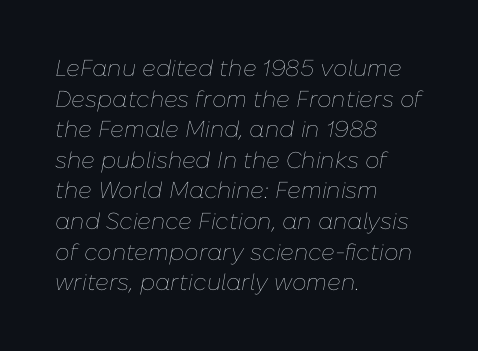
{"italic": "yes", "lean": "right", "slant_degrees": 10, "bold": "no", "underline": "no", "align": "left", "line_spacing": "normal", "line_spacing_ratio": 1.33, "letter_spacing": "normal", "letter_spacing_em": 0.0, "glyph_px": 23}
